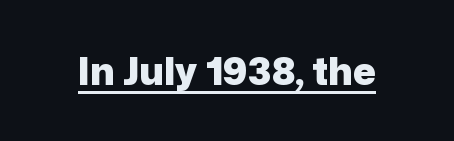
Q: Is the text bold? A: Yes.
Q: Is the text italic (slanted)? A: No, it is upright.
Q: Is the typeface a serif or a sans-serif typeface? A: Sans-serif.
Q: Is the text underlined? A: Yes.
Q: Is the spacing between letters normal or unusually wide? A: Normal.
Q: Width (condensed, normal, or wide)? A: Normal.
Q: Stroke contrast? A: Low.
Q: x-height? A: Medium.
Q: Monospaced? A: No.
